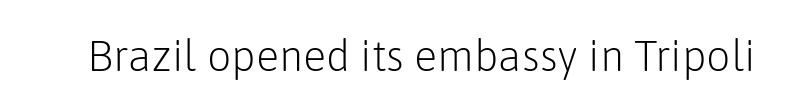
{"serif": "no", "italic": "no", "bold": "no", "weight": "light", "width": "normal", "stroke_contrast": "low", "x_height": "medium", "monospaced": "no", "underline": "no", "letter_spacing": "normal", "letter_spacing_em": 0.0, "glyph_px": 43}
